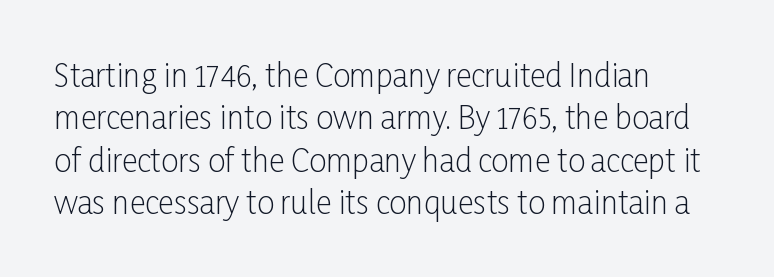
{"serif": "no", "italic": "no", "bold": "no", "weight": "light", "width": "condensed", "stroke_contrast": "low", "x_height": "medium", "monospaced": "no", "underline": "no", "align": "left", "line_spacing": "normal", "line_spacing_ratio": 1.37, "letter_spacing": "normal", "letter_spacing_em": 0.0, "glyph_px": 31}
